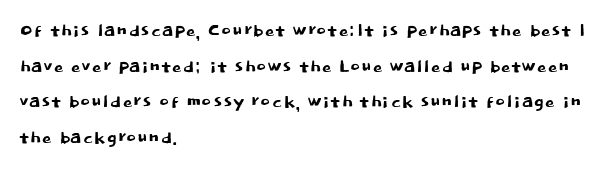
The lettering holds an erect, upright posture throughout. Inter-character spacing is left at the font's built-in metrics. The glyphs are unaccompanied by any horizontal stroke below them. Horizontal alignment here is leftward, the default for most running prose. Is there much room between lines? A standard amount, neither cramped nor airy.
